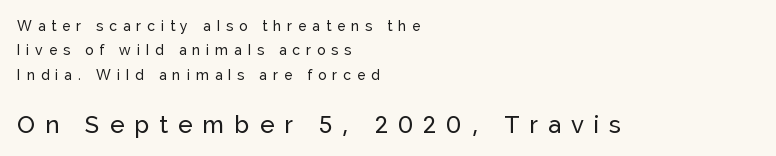
Display-style spreading of the glyphs; the letterfit is very open. Every character sits straight up, as roman type does. Bigger letters appear in the bottom chunk; the top chunk is reduced. Each line starts at the same left margin while the right side varies.
